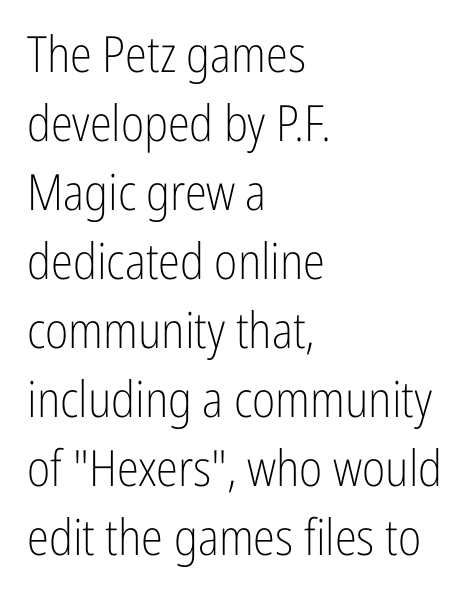
The image shows 50 px light, condensed sans-serif type, upright; set left-aligned, normal line spacing (1.38x), normal letter spacing, not underlined; low stroke contrast and a medium x-height.
